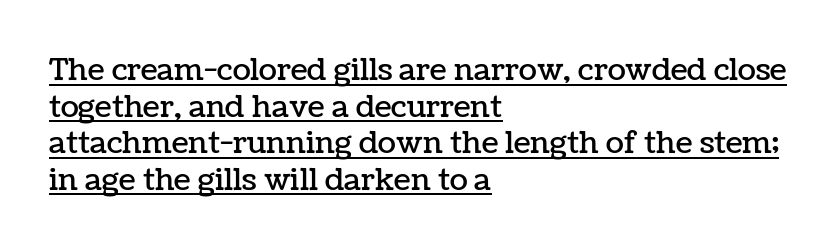
{"italic": "no", "width": "normal", "stroke_contrast": "low", "x_height": "medium", "monospaced": "no", "underline": "yes", "align": "left", "line_spacing_ratio": 1.22, "letter_spacing": "normal", "letter_spacing_em": 0.0, "glyph_px": 30}
